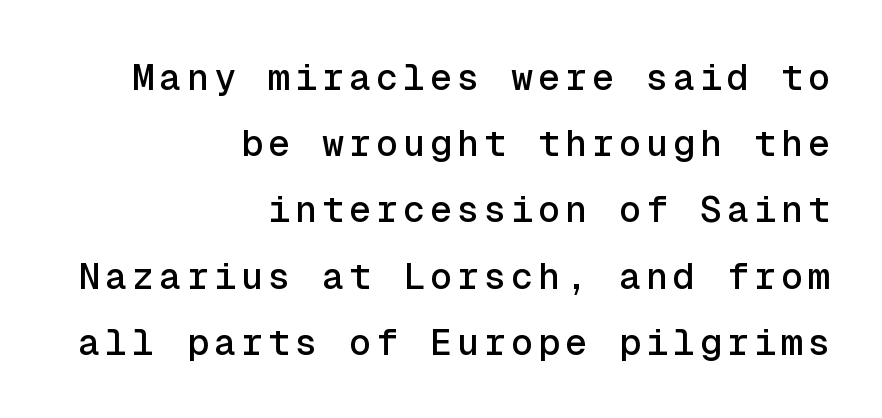
The image shows 37 px sans-serif type, upright, monospaced; set right-aligned, line spacing 1.79x, not underlined; a medium x-height.
